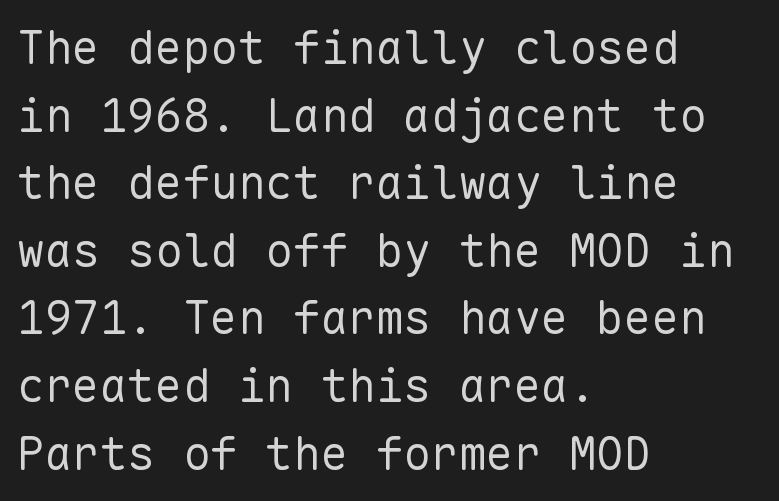
Q: Is the text bold? A: No.
Q: Is the text italic (slanted)? A: No, it is upright.
Q: Is the typeface a serif or a sans-serif typeface? A: Sans-serif.
Q: Is the text underlined? A: No.
Q: How is the paragraph aligned? A: Left-aligned.
Q: Is the spacing between letters normal or unusually wide? A: Normal.
Q: Is the spacing between lines tight, normal or loose? A: Normal.
Q: Width (condensed, normal, or wide)? A: Normal.
Q: Stroke contrast? A: Low.
Q: x-height? A: Medium.
Q: Monospaced? A: Yes.
